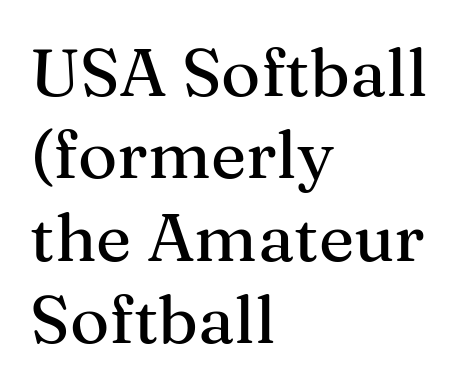
The image shows 67 px serif type, upright; set left-aligned, line spacing 1.23x, normal letter spacing, not underlined; medium stroke contrast and a medium x-height.
